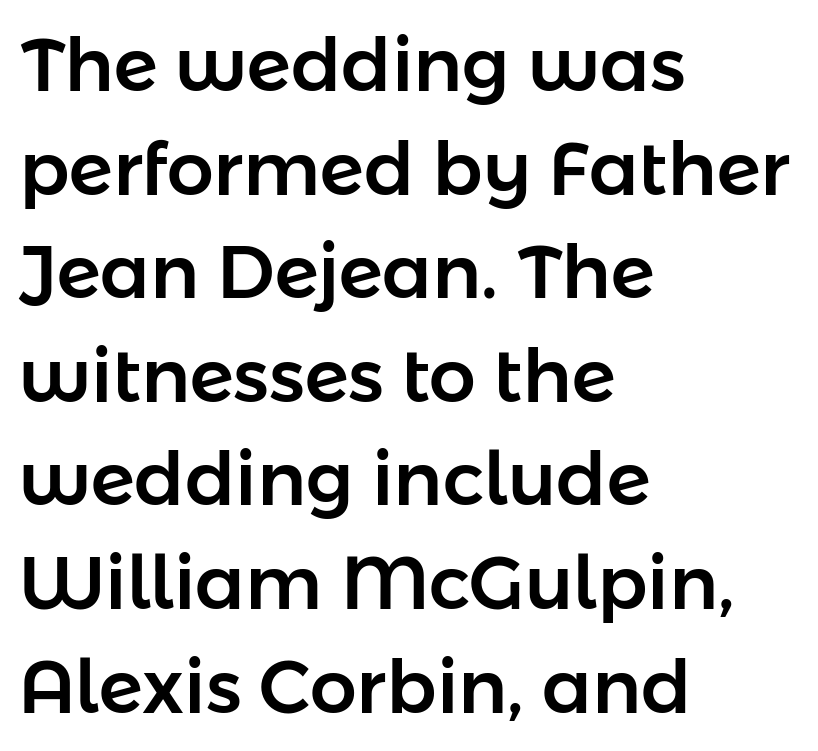
{"serif": "no", "italic": "no", "width": "normal", "stroke_contrast": "low", "x_height": "medium", "monospaced": "no", "underline": "no", "align": "left", "line_spacing": "normal", "line_spacing_ratio": 1.4, "letter_spacing": "normal", "letter_spacing_em": 0.0, "glyph_px": 74}
